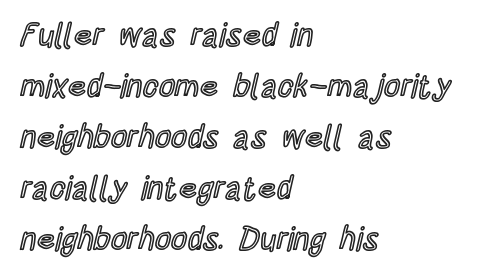
The image shows 32 px condensed type; set left-aligned, normal line spacing (1.59x), normal letter spacing, not underlined; a large x-height.
